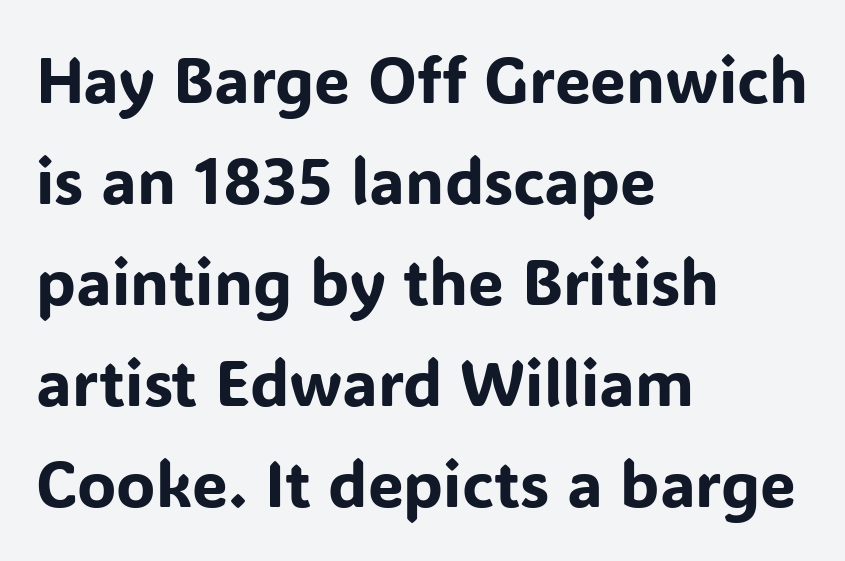
{"serif": "no", "italic": "no", "width": "normal", "stroke_contrast": "low", "x_height": "medium", "monospaced": "no", "underline": "no", "align": "left", "line_spacing": "normal", "line_spacing_ratio": 1.58, "letter_spacing": "normal", "letter_spacing_em": 0.0, "glyph_px": 64}
